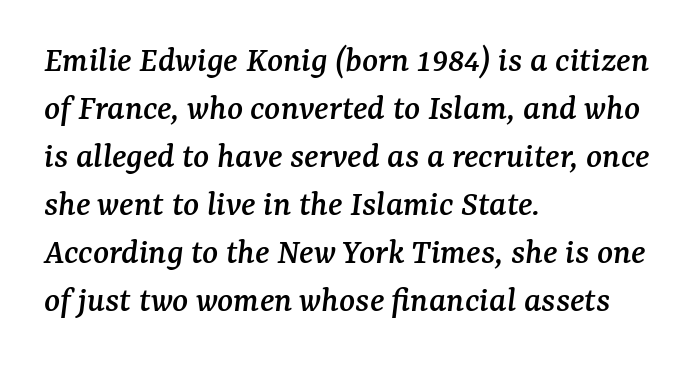
Q: Is the text italic (slanted)? A: Yes, it leans right by about 7 degrees.
Q: Is the typeface a serif or a sans-serif typeface? A: Serif.
Q: Is the text underlined? A: No.
Q: How is the paragraph aligned? A: Left-aligned.
Q: Is the spacing between letters normal or unusually wide? A: Normal.
Q: Is the spacing between lines tight, normal or loose? A: Normal.
Q: Width (condensed, normal, or wide)? A: Normal.
Q: Stroke contrast? A: Medium.
Q: x-height? A: Medium.
Q: Monospaced? A: No.
